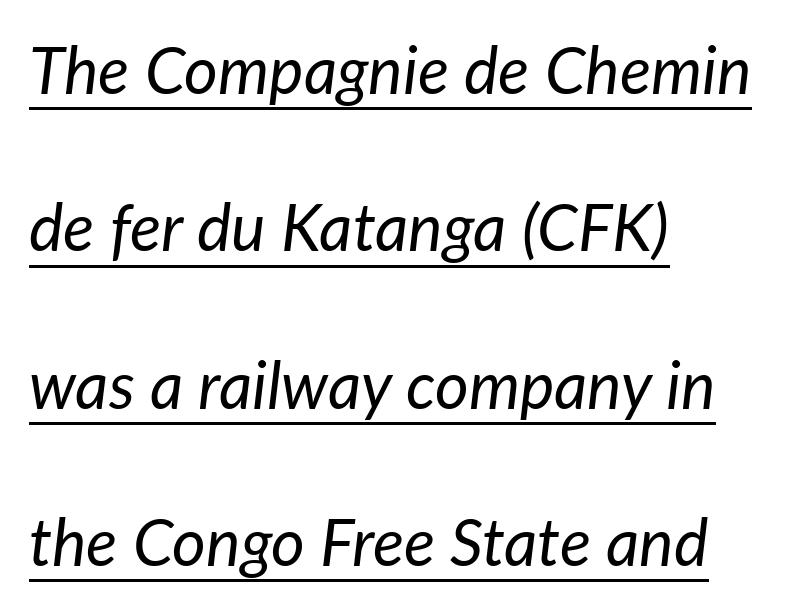
Characters are canted at an angle relative to the baseline's perpendicular. You could not count columns in this text — the font is proportionally spaced. Nothing unusual about the tracking: characters are spaced as the font intends. Emphasis is given by a line drawn under the lettering. The typesetting does not lean heavy: it is not bold. Vertically, the passage feels expansive, rows floating well apart.
